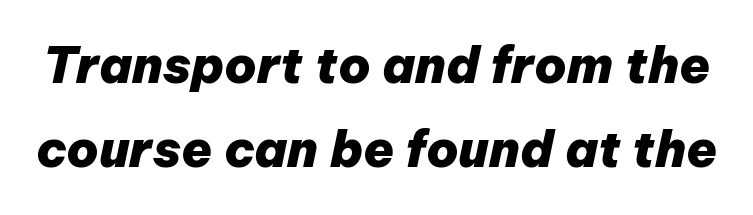
Q: Is the text bold? A: Yes.
Q: Is the text italic (slanted)? A: Yes, it leans right by about 12 degrees.
Q: Is the text underlined? A: No.
Q: Is the spacing between letters normal or unusually wide? A: Normal.
Q: Is the spacing between lines tight, normal or loose? A: Normal.
Q: Width (condensed, normal, or wide)? A: Normal.
Q: Stroke contrast? A: Low.
Q: x-height? A: Medium.
Q: Monospaced? A: No.
